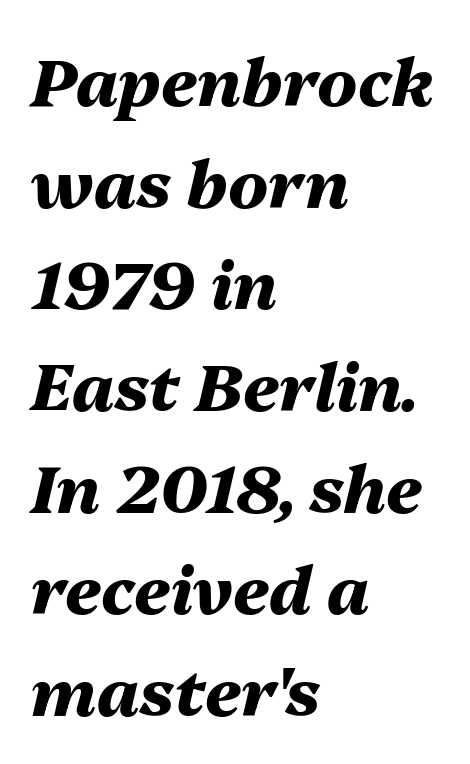
{"italic": "yes", "lean": "right", "slant_degrees": 13, "bold": "yes", "weight": "heavy", "width": "normal", "stroke_contrast": "medium", "x_height": "medium", "monospaced": "no", "underline": "no", "align": "left", "line_spacing": "normal", "line_spacing_ratio": 1.54, "letter_spacing": "normal", "letter_spacing_em": 0.0, "glyph_px": 66}
